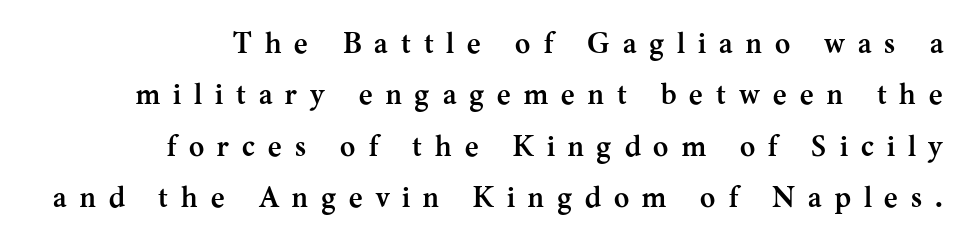
Q: Is the text bold? A: Yes.
Q: Is the text italic (slanted)? A: No, it is upright.
Q: Is the typeface a serif or a sans-serif typeface? A: Serif.
Q: Is the text underlined? A: No.
Q: Is the spacing between letters normal or unusually wide? A: Unusually wide.
Q: Width (condensed, normal, or wide)? A: Normal.
Q: Stroke contrast? A: Medium.
Q: x-height? A: Medium.
Q: Monospaced? A: No.
